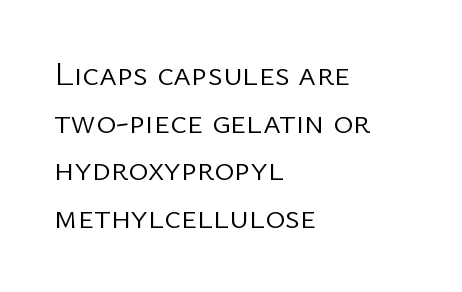
The image shows 34 px light sans-serif type, upright; set left-aligned, normal line spacing (1.4x), normal letter spacing, not underlined; low stroke contrast and a medium x-height.
